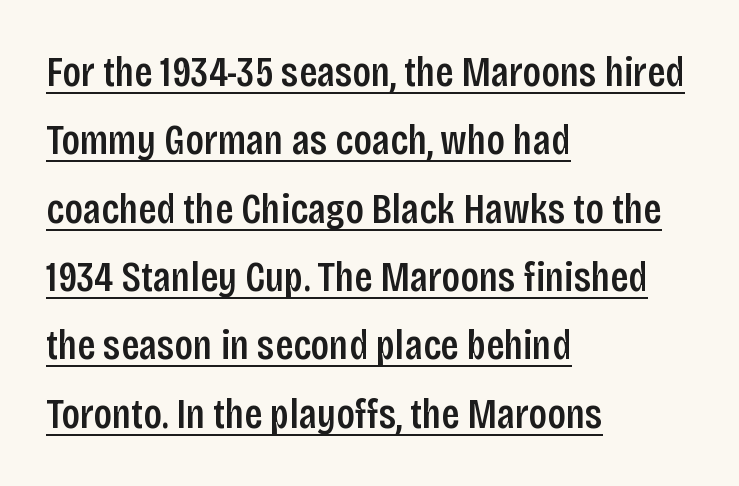
Q: Is the text bold? A: Semi-bold.
Q: Is the text italic (slanted)? A: No, it is upright.
Q: Is the typeface a serif or a sans-serif typeface? A: Sans-serif.
Q: Is the text underlined? A: Yes.
Q: How is the paragraph aligned? A: Left-aligned.
Q: Is the spacing between letters normal or unusually wide? A: Normal.
Q: Is the spacing between lines tight, normal or loose? A: Normal.
Q: Width (condensed, normal, or wide)? A: Condensed.
Q: Stroke contrast? A: Low.
Q: x-height? A: Large.
Q: Monospaced? A: No.
